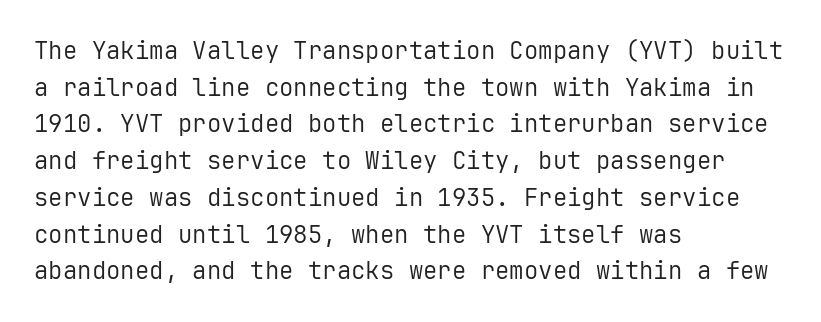
Q: Is the text bold? A: No.
Q: Is the text italic (slanted)? A: No, it is upright.
Q: Is the text underlined? A: No.
Q: How is the paragraph aligned? A: Left-aligned.
Q: Is the spacing between letters normal or unusually wide? A: Normal.
Q: Is the spacing between lines tight, normal or loose? A: Normal.
